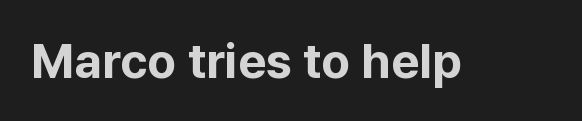
{"serif": "no", "italic": "no", "bold": "yes", "weight": "bold", "width": "normal", "stroke_contrast": "low", "x_height": "medium", "monospaced": "no", "underline": "no", "letter_spacing": "normal", "letter_spacing_em": 0.0, "glyph_px": 49}
